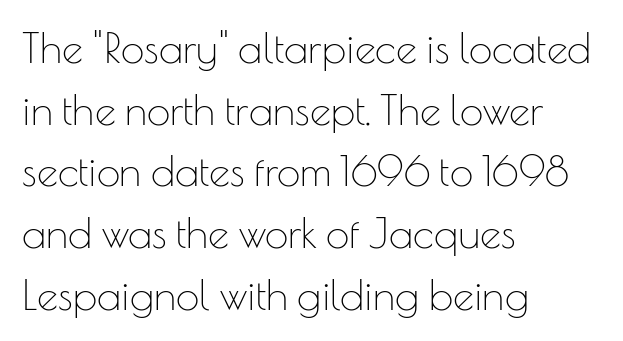
{"serif": "no", "italic": "no", "bold": "no", "weight": "thin", "width": "normal", "stroke_contrast": "low", "x_height": "small", "monospaced": "no", "underline": "no", "align": "left", "line_spacing": "normal", "line_spacing_ratio": 1.47, "letter_spacing": "normal", "letter_spacing_em": 0.0, "glyph_px": 42}
